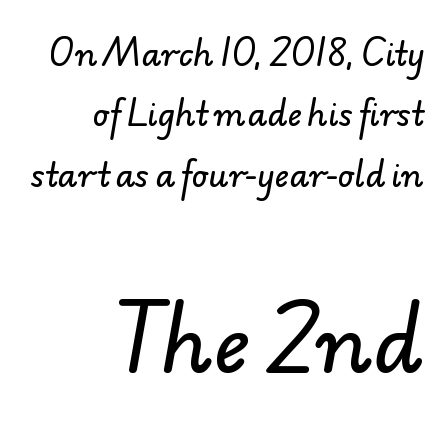
This sample has the flowing, uneven cadence of proportional lettering. Tracking here is standard; glyphs follow each other at the usual distance. The letters carry no serifs — their stems end cleanly without finishing strokes. Bare-footed words on every line. Size contrast runs from small at the top to large at the bottom. One-word summary of the alignment: right.
